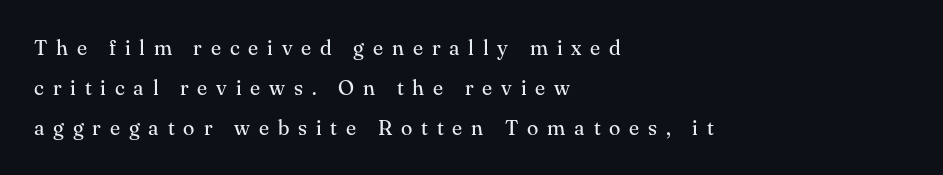
Q: Is the text bold? A: No.
Q: Is the text italic (slanted)? A: No, it is upright.
Q: Is the text underlined? A: No.
Q: How is the paragraph aligned? A: Left-aligned.
Q: Is the spacing between letters normal or unusually wide? A: Unusually wide.
Q: Is the spacing between lines tight, normal or loose? A: Loose.
